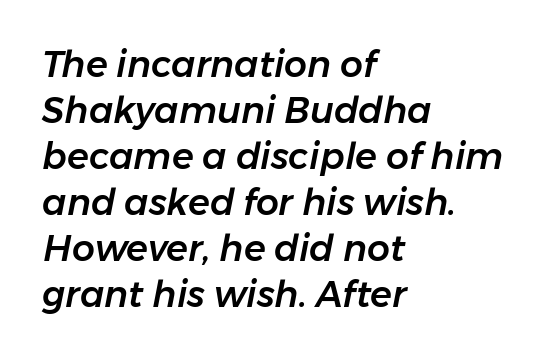
Q: Is the text italic (slanted)? A: Yes, it leans right by about 11 degrees.
Q: Is the text underlined? A: No.
Q: How is the paragraph aligned? A: Left-aligned.
Q: Is the spacing between letters normal or unusually wide? A: Normal.
Q: Is the spacing between lines tight, normal or loose? A: Normal.
Q: Width (condensed, normal, or wide)? A: Normal.
Q: Stroke contrast? A: Low.
Q: x-height? A: Medium.
Q: Monospaced? A: No.
